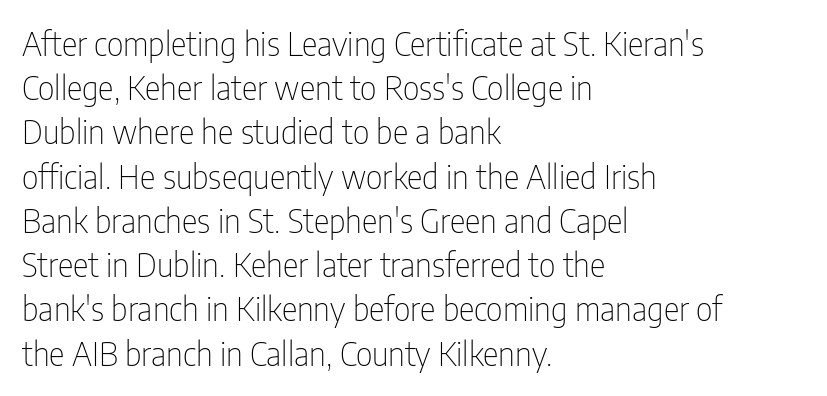
The type family on display is of the sans-serif kind. Varying glyph widths throughout — classic text-font behaviour. Posture: vertical. This rendering uses left alignment, leaving the right contour irregular. The space between consecutive lines is moderate. Only glyphs here, with clear space below each row.
